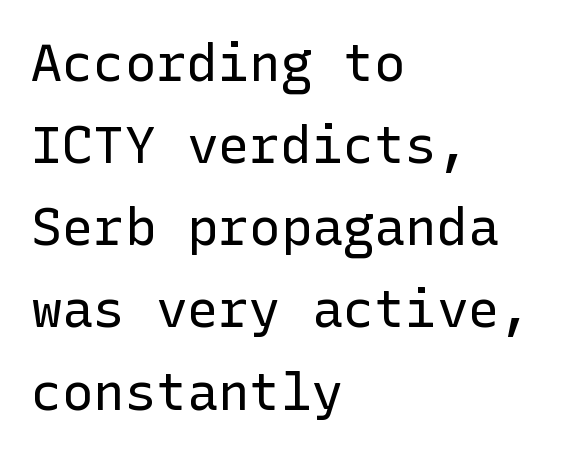
This sample uses plain, unmodified letter spacing. Bold? No — there's no thickening of the strokes. Upright lettering throughout. Nothing sits at the stroke ends, so this counts as sans-serif. Short and long lines alike share a common starting point at left. Students, observe: this is what conventionally led text looks like.
